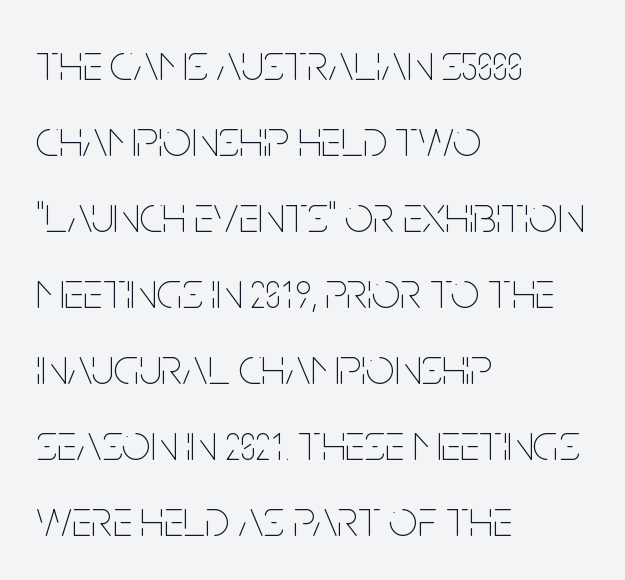
Is there any slant? The stems are plumb. The face looks like a standard text weight, possibly lighter. You could call the tracking neutral — neither tight nor loose. One glance says typical: line gaps are just what's usual. The rendering uses natural spacing where letterforms have individual widths. Reading down the block, your eye returns to a fixed left position each line.
